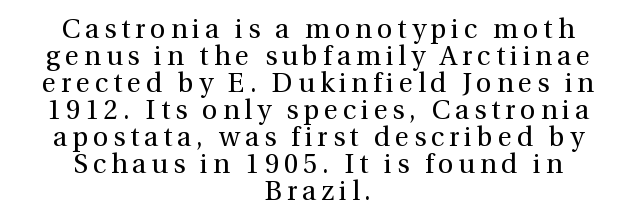
Plain, unruled lines of type. One-word summary of the alignment: center. This reads as an unemphasized weight, regular at the heaviest. The letters stand upright; this is a roman face.
